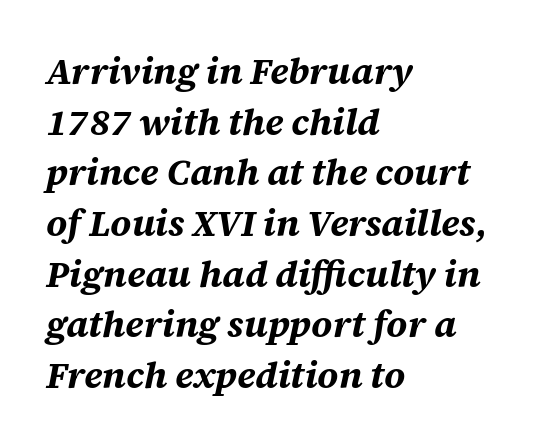
Q: Is the text bold? A: Yes.
Q: Is the text italic (slanted)? A: Yes, it leans right by about 12 degrees.
Q: Is the text underlined? A: No.
Q: How is the paragraph aligned? A: Left-aligned.
Q: Is the spacing between letters normal or unusually wide? A: Normal.
Q: Is the spacing between lines tight, normal or loose? A: Normal.
Q: Width (condensed, normal, or wide)? A: Normal.
Q: Stroke contrast? A: Medium.
Q: x-height? A: Large.
Q: Monospaced? A: No.
